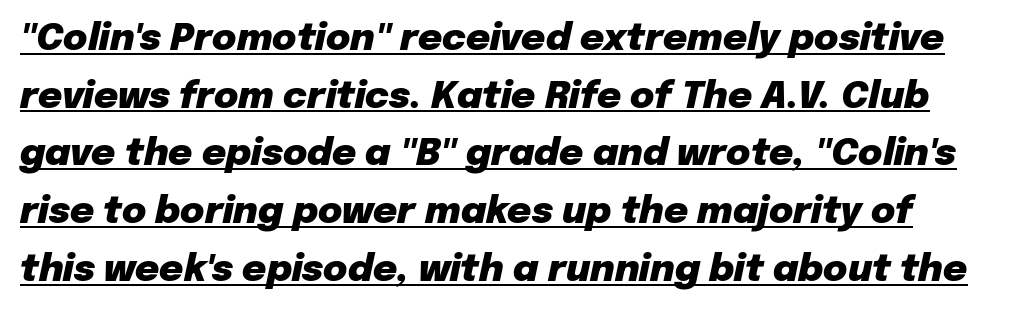
{"italic": "yes", "lean": "right", "slant_degrees": 12, "bold": "yes", "weight": "heavy", "width": "normal", "stroke_contrast": "low", "x_height": "medium", "monospaced": "no", "underline": "yes", "line_spacing": "normal", "line_spacing_ratio": 1.56, "letter_spacing": "normal", "letter_spacing_em": 0.0, "glyph_px": 37}
